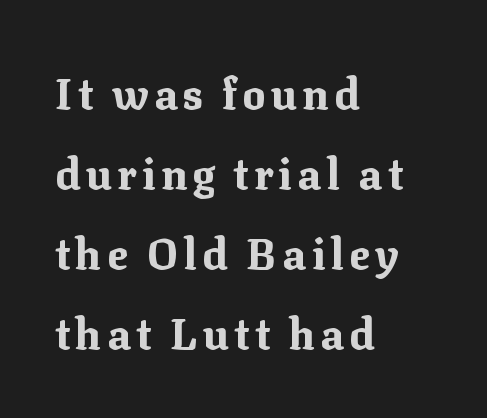
Q: Is the text bold? A: Yes.
Q: Is the text italic (slanted)? A: No, it is upright.
Q: Is the typeface a serif or a sans-serif typeface? A: Serif.
Q: Is the text underlined? A: No.
Q: How is the paragraph aligned? A: Left-aligned.
Q: Width (condensed, normal, or wide)? A: Normal.
Q: Stroke contrast? A: Medium.
Q: x-height? A: Medium.
Q: Monospaced? A: No.
